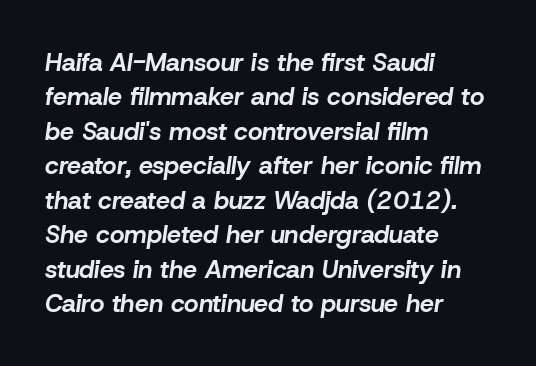
{"italic": "yes", "lean": "right", "slant_degrees": 8, "bold": "yes", "underline": "no", "align": "left", "line_spacing": "normal", "line_spacing_ratio": 1.38, "letter_spacing": "normal", "letter_spacing_em": 0.0, "glyph_px": 25}
